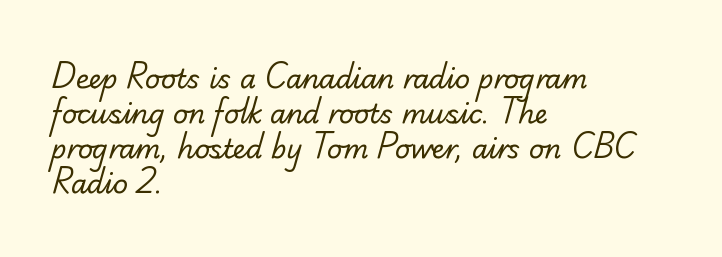
{"bold": "no", "underline": "no", "align": "left", "line_spacing": "normal", "line_spacing_ratio": 1.34, "letter_spacing": "normal", "letter_spacing_em": 0.0, "glyph_px": 26}
